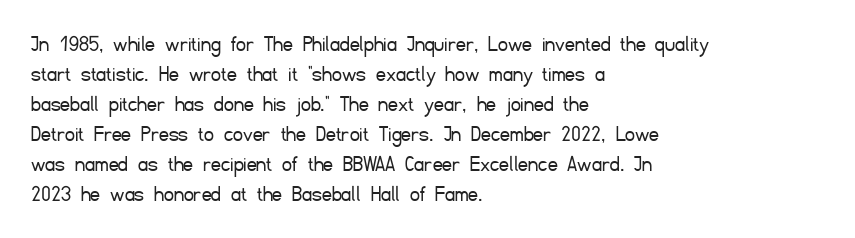
Honestly, there is no underline to notice here at all. The font's upright variant was chosen for this text. Horizontally, the lines are justified to the leading edge only. Bold? No — there's no thickening of the strokes.
